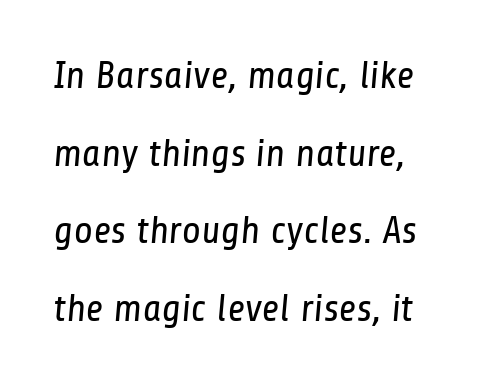
Is the letter spacing exaggerated? No — it looks like the ordinary default. A bare baseline throughout the passage. Loosely led — the rows are spread out. The letters carry no serifs — their stems end cleanly without finishing strokes.
